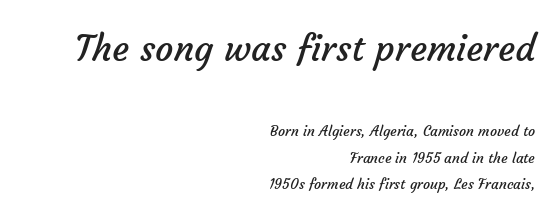
To sum up the face: it is a sans, with no serifs. The compositor pushed each line to the right boundary. Rule under the text: the space is simply empty. Does extra space separate the letters? No, they use regular spacing.
